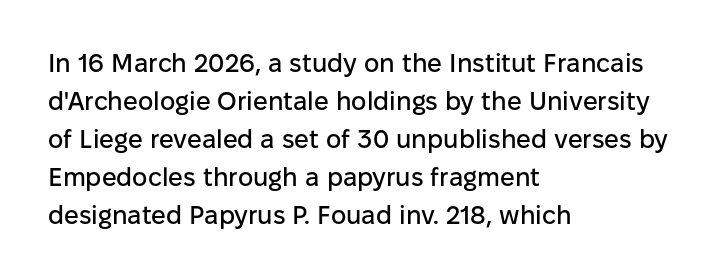
Q: Is the text italic (slanted)? A: No, it is upright.
Q: Is the text underlined? A: No.
Q: How is the paragraph aligned? A: Left-aligned.
Q: Is the spacing between letters normal or unusually wide? A: Normal.
Q: Is the spacing between lines tight, normal or loose? A: Normal.
